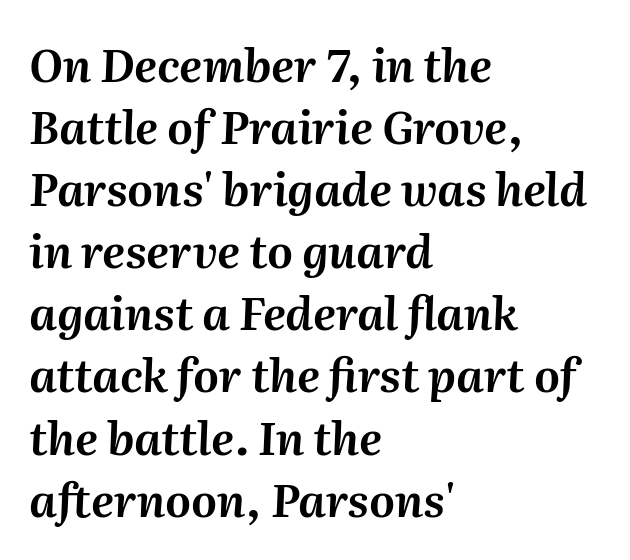
Q: Is the text italic (slanted)? A: Yes, it leans right by about 2 degrees.
Q: Is the text underlined? A: No.
Q: How is the paragraph aligned? A: Left-aligned.
Q: Is the spacing between letters normal or unusually wide? A: Normal.
Q: Is the spacing between lines tight, normal or loose? A: Normal.
Q: Width (condensed, normal, or wide)? A: Normal.
Q: Stroke contrast? A: Medium.
Q: x-height? A: Medium.
Q: Monospaced? A: No.
